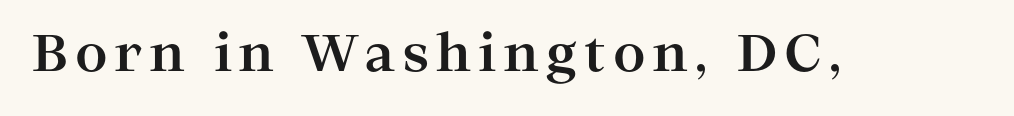
{"serif": "yes", "italic": "no", "bold": "yes", "weight": "bold", "width": "wide", "stroke_contrast": "high", "x_height": "medium", "monospaced": "no", "underline": "no", "glyph_px": 51}
